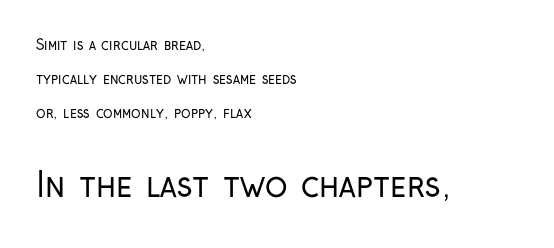
Q: Is the text bold? A: No.
Q: Is the text italic (slanted)? A: No, it is upright.
Q: Is the typeface a serif or a sans-serif typeface? A: Sans-serif.
Q: Is the text underlined? A: No.
Q: How is the paragraph aligned? A: Left-aligned.
Q: Is the spacing between letters normal or unusually wide? A: Normal.
Q: Is the spacing between lines tight, normal or loose? A: Loose.
Q: Which block of text is set in a larger size, the first (top) or the second (bottom)? A: The second (bottom) one.
Q: Width (condensed, normal, or wide)? A: Condensed.
Q: Stroke contrast? A: Low.
Q: x-height? A: Medium.
Q: Monospaced? A: No.
